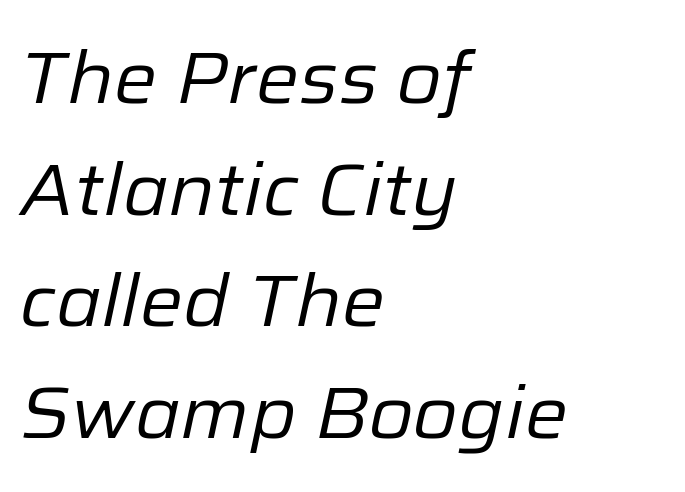
A quiet, ordinary-to-light weight characterises the typeface. The leading is moderate, giving the passage an even texture. Caption: standard tracking, unaltered. Underline: absent.
